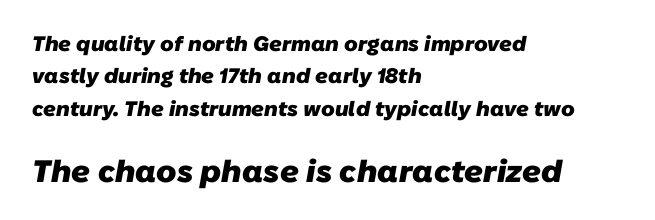
Looks like regular typesetting: each glyph gets only the width it needs. Between one letter and the next there's only the usual sliver of space. Leftover space on each line is placed entirely after the last word. Is there much room between lines? A standard amount, neither cramped nor airy. The gap between lines stays unmarked. The emphasis by scale lands on block number two, below.
